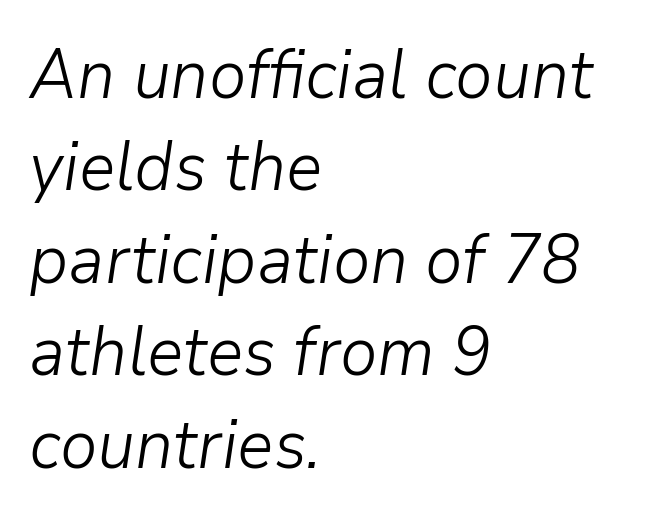
Q: Is the text bold? A: No.
Q: Is the text italic (slanted)? A: Yes, it leans right by about 9 degrees.
Q: Is the text underlined? A: No.
Q: How is the paragraph aligned? A: Left-aligned.
Q: Is the spacing between letters normal or unusually wide? A: Normal.
Q: Is the spacing between lines tight, normal or loose? A: Normal.
Q: Width (condensed, normal, or wide)? A: Normal.
Q: Stroke contrast? A: Low.
Q: x-height? A: Medium.
Q: Monospaced? A: No.
